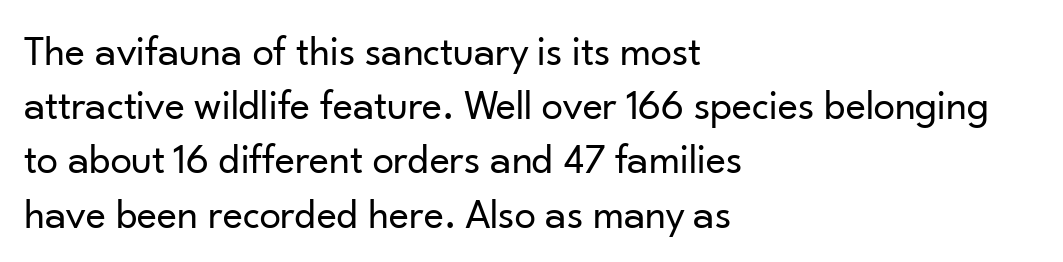
The image shows 43 px regular-weight sans-serif type, upright; set left-aligned, normal line spacing (1.26x), normal letter spacing, not underlined; low stroke contrast and a small x-height.
